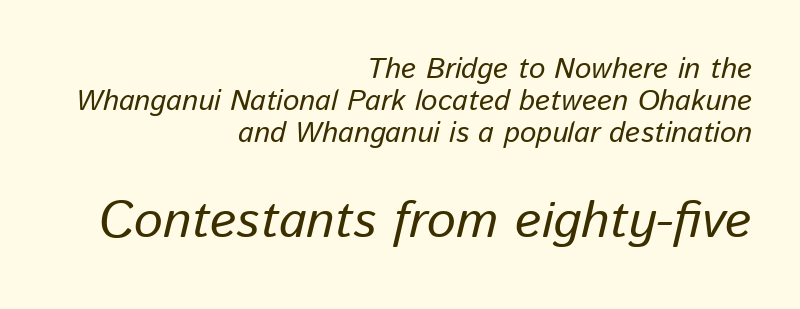
{"italic": "yes", "lean": "right", "slant_degrees": 13, "bold": "no", "weight": "regular", "width": "normal", "stroke_contrast": "low", "x_height": "medium", "monospaced": "no", "underline": "no", "align": "right", "line_spacing": "tight", "line_spacing_ratio": 1.11, "letter_spacing": "normal", "letter_spacing_em": 0.0, "larger_block": "second", "size_ratio": 1.76, "glyph_px": 51}
